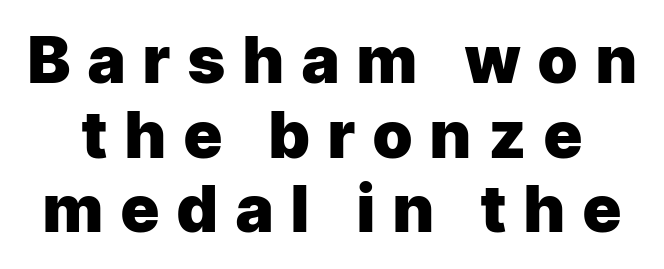
The image shows 65 px heavy sans-serif type, upright; set tight line spacing (1.15x), unusually wide letter spacing (+0.28 em), not underlined; low stroke contrast and a medium x-height.
